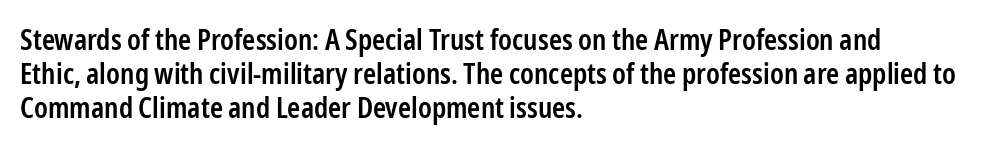
{"serif": "no", "italic": "no", "bold": "semi", "weight": "semibold", "width": "condensed", "stroke_contrast": "low", "x_height": "medium", "monospaced": "no", "underline": "no", "align": "left", "line_spacing_ratio": 1.21, "letter_spacing": "normal", "letter_spacing_em": 0.0, "glyph_px": 28}
